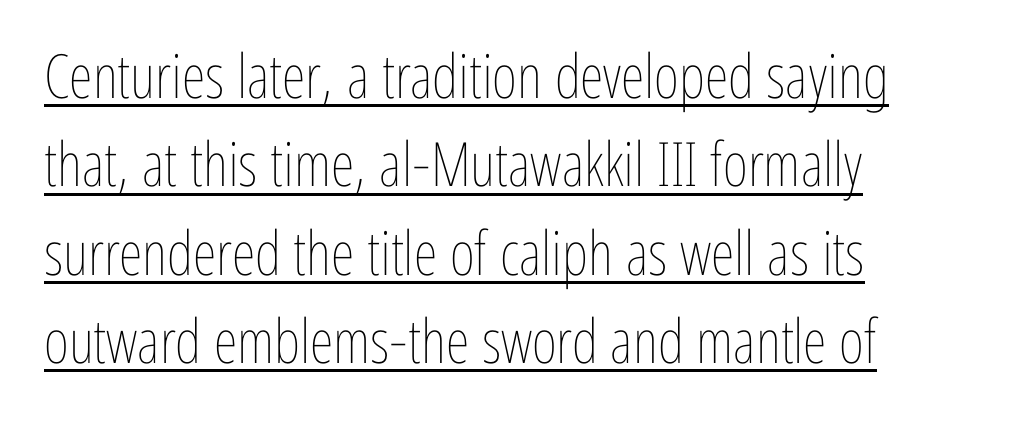
The image shows 61 px thin, condensed type, upright; set left-aligned, normal line spacing (1.45x), normal letter spacing, underlined; low stroke contrast and a medium x-height.
